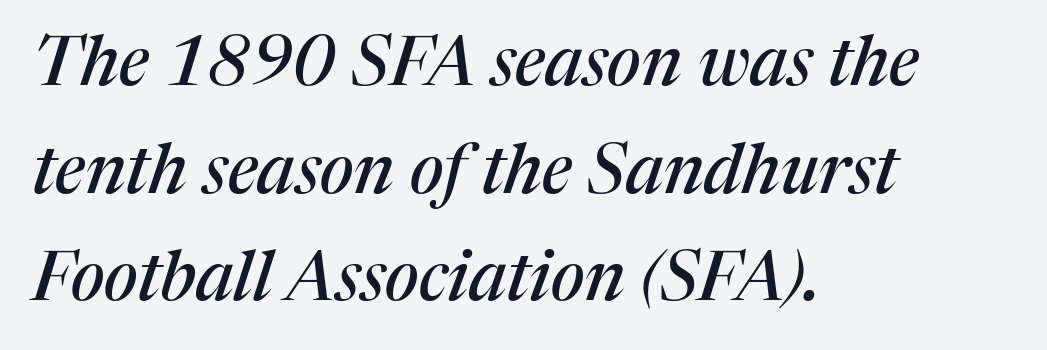
The image shows 69 px serif type, italic (leaning right); set left-aligned, normal line spacing (1.56x), normal letter spacing, not underlined; medium stroke contrast and a medium x-height.
